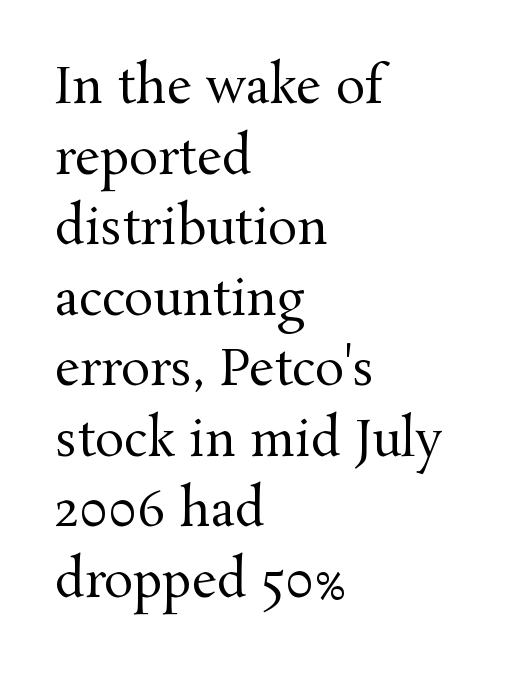
Line starts are locked; line ends wander. Think of a printed novel: that variable character pitch is what you see here. Vertical strokes here are truly vertical. The strokes carry an ordinary text weight at most. Check the space under the baseline: it is left empty. Students, note that the glyphs here touch the page at normal intervals.
